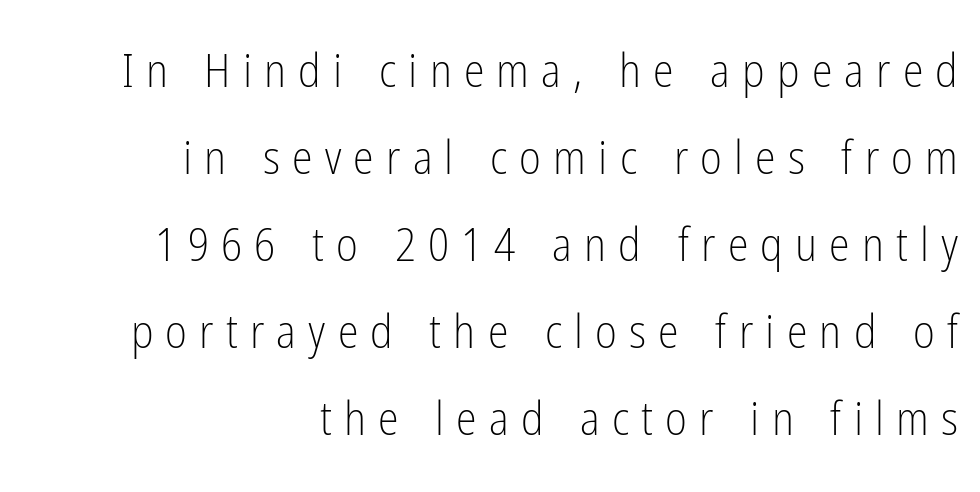
{"serif": "no", "italic": "no", "bold": "no", "weight": "light", "width": "condensed", "stroke_contrast": "low", "x_height": "medium", "monospaced": "no", "underline": "no", "align": "right", "line_spacing_ratio": 1.85, "letter_spacing": "wide", "letter_spacing_em": 0.26, "glyph_px": 47}
